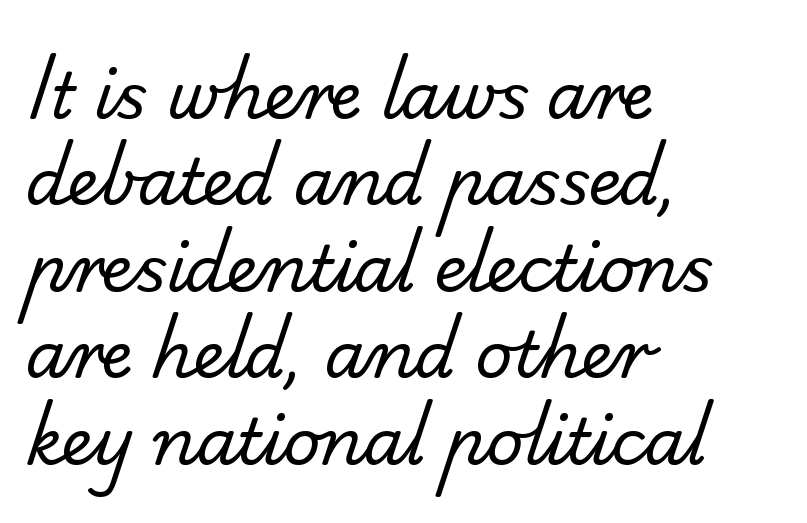
{"serif": "no", "bold": "no", "weight": "regular", "width": "normal", "stroke_contrast": "low", "x_height": "small", "monospaced": "no", "underline": "no", "align": "left", "line_spacing": "normal", "line_spacing_ratio": 1.35, "letter_spacing": "normal", "letter_spacing_em": 0.0, "glyph_px": 64}
